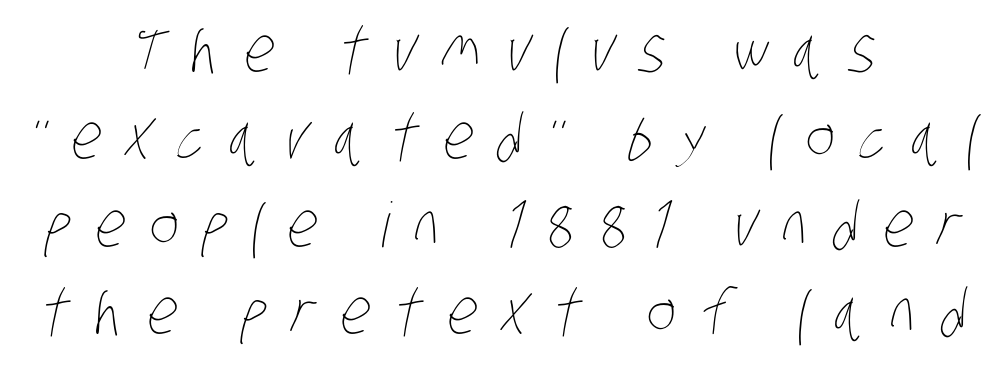
{"bold": "no", "weight": "thin", "width": "condensed", "stroke_contrast": "low", "x_height": "large", "monospaced": "no", "underline": "no", "align": "center", "line_spacing": "normal", "line_spacing_ratio": 1.41, "letter_spacing": "wide", "letter_spacing_em": 0.4, "glyph_px": 62}
